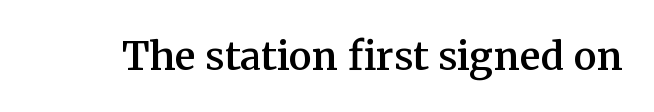
Stroke terminals: seriffed. Think of a printed novel: that variable character pitch is what you see here. Standard letterfit; no display-style spreading of the glyphs. The font is running at a semibold setting, under full bold. The specimen reads as upright at a glance. Honestly, there is no underline to notice here at all.
